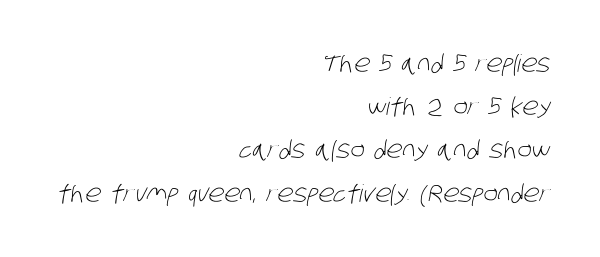
{"bold": "no", "underline": "no", "align": "right", "line_spacing_ratio": 1.8, "letter_spacing": "normal", "letter_spacing_em": 0.0, "glyph_px": 24}
